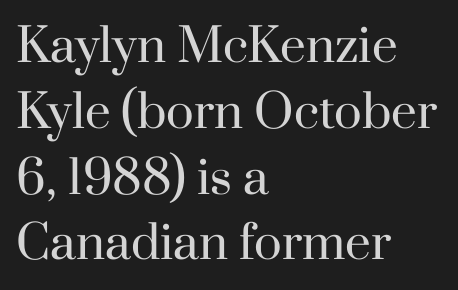
Vertically, the passage feels balanced, rows spaced as you'd expect. No extra tracking has been applied to these lines. Is there any slant? The stems are plumb. The face used here is proportionally spaced, like ordinary book or web type. The face used here is seriffed, in the tradition of book romans. Type without underlining.
